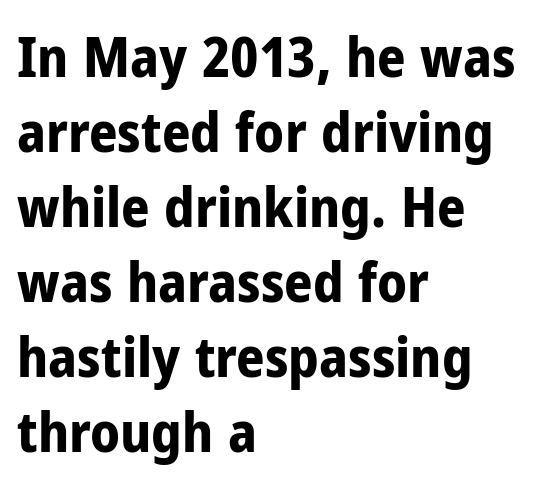
The image shows 56 px bold, condensed sans-serif type, upright; set left-aligned, normal line spacing (1.34x), normal letter spacing, not underlined; low stroke contrast and a medium x-height.
